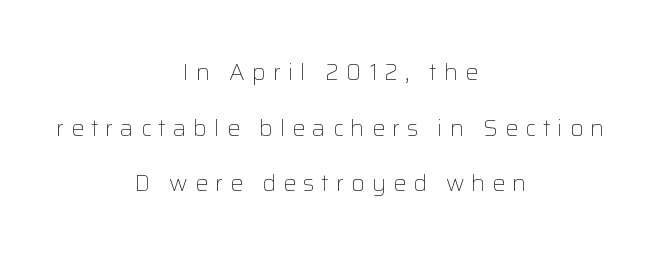
Q: Is the text bold? A: No.
Q: Is the text italic (slanted)? A: No, it is upright.
Q: Is the text underlined? A: No.
Q: How is the paragraph aligned? A: Centered.
Q: Is the spacing between letters normal or unusually wide? A: Unusually wide.
Q: Is the spacing between lines tight, normal or loose? A: Loose.
